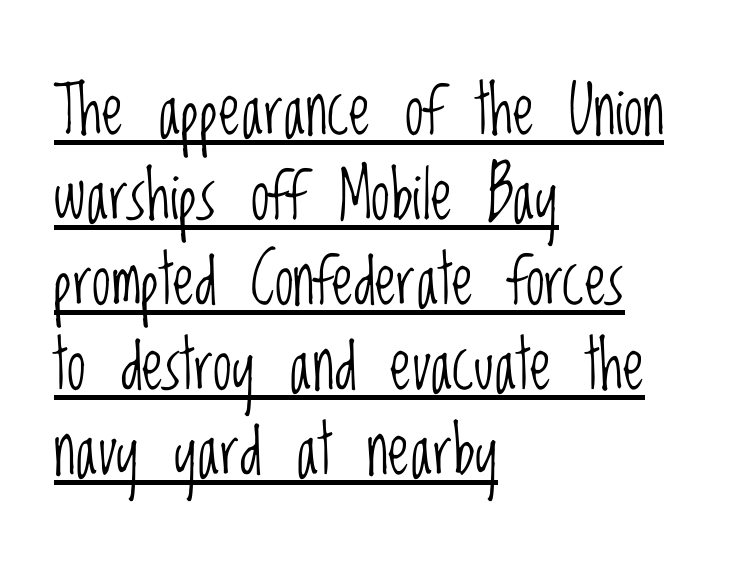
Counters stay open thanks to moderate or lighter strokes. Does extra space separate the letters? No, they use regular spacing. Serifs: no, the terminals of the letterforms are clean. Characters remain perfectly vertical along every line.
